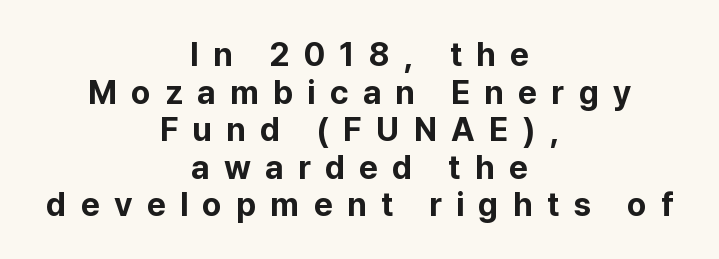
The strokes are fattened all the way to bold. Underlining? Definitely not there. Letter spacing: wide. This block would grow much taller if given ordinary leading; it's compressed now. The text was rendered using a sans face with plain stroke endings.
